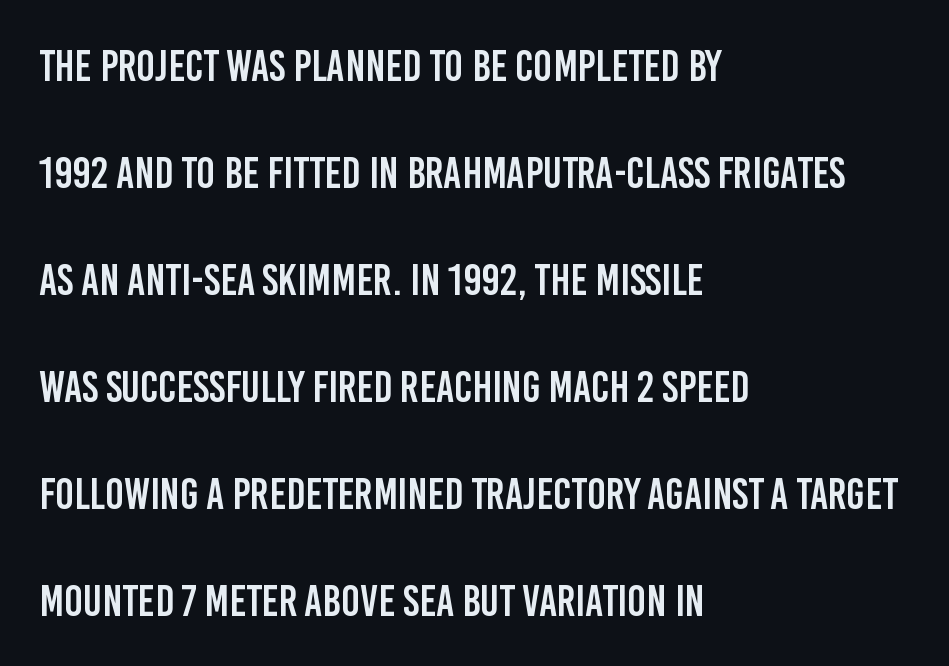
The image shows 44 px condensed sans-serif type, upright; set left-aligned, loose line spacing (2.43x), normal letter spacing, not underlined; low stroke contrast and a large x-height.
